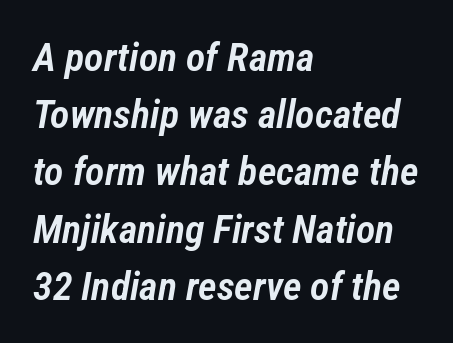
The image shows 40 px semibold, condensed type, italic (leaning right); set left-aligned, normal line spacing (1.43x), normal letter spacing, not underlined; low stroke contrast and a medium x-height.
